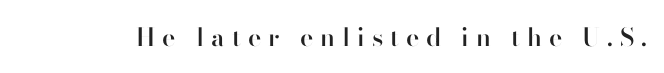
The image shows 25 px text type, upright; set unusually wide letter spacing (+0.28 em), not underlined.
